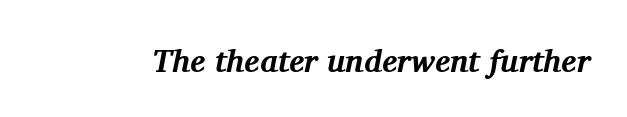
{"serif": "yes", "italic": "yes", "lean": "right", "slant_degrees": 11, "bold": "yes", "weight": "bold", "width": "normal", "stroke_contrast": "medium", "x_height": "medium", "monospaced": "no", "underline": "no", "letter_spacing": "normal", "letter_spacing_em": 0.0, "glyph_px": 32}
